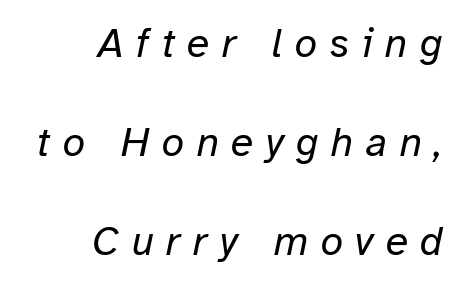
Q: Is the text bold? A: No.
Q: Is the text italic (slanted)? A: Yes, it leans right by about 12 degrees.
Q: Is the text underlined? A: No.
Q: How is the paragraph aligned? A: Right-aligned.
Q: Is the spacing between letters normal or unusually wide? A: Unusually wide.
Q: Is the spacing between lines tight, normal or loose? A: Loose.
Q: Width (condensed, normal, or wide)? A: Normal.
Q: Stroke contrast? A: Low.
Q: x-height? A: Medium.
Q: Monospaced? A: No.
